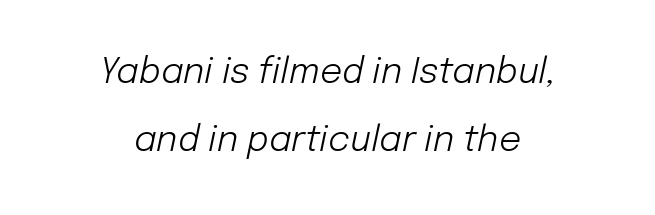
Q: Is the text bold? A: No.
Q: Is the text italic (slanted)? A: Yes, it leans right by about 12 degrees.
Q: Is the text underlined? A: No.
Q: How is the paragraph aligned? A: Centered.
Q: Is the spacing between letters normal or unusually wide? A: Normal.
Q: Is the spacing between lines tight, normal or loose? A: Loose.
Q: Width (condensed, normal, or wide)? A: Normal.
Q: Stroke contrast? A: Low.
Q: x-height? A: Medium.
Q: Monospaced? A: No.
